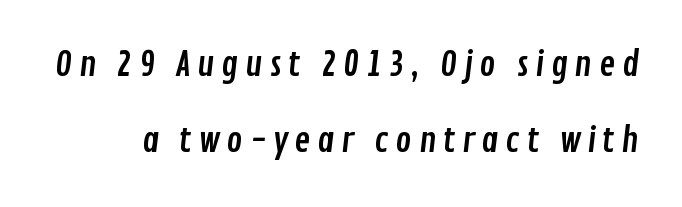
The image shows 34 px condensed sans-serif type; set loose line spacing (2.24x), not underlined; low stroke contrast and a medium x-height.
